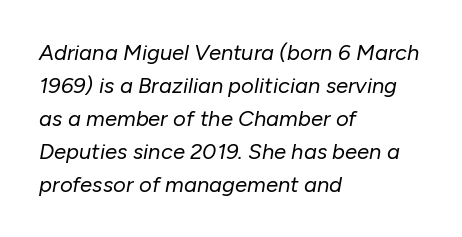
Q: Is the text bold? A: No.
Q: Is the text italic (slanted)? A: Yes, it leans right by about 10 degrees.
Q: Is the text underlined? A: No.
Q: How is the paragraph aligned? A: Left-aligned.
Q: Is the spacing between letters normal or unusually wide? A: Normal.
Q: Is the spacing between lines tight, normal or loose? A: Normal.
